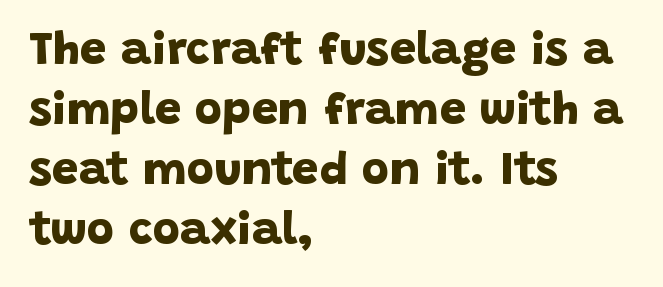
The image shows 47 px bold sans-serif type; set left-aligned, normal line spacing (1.28x), normal letter spacing, not underlined; low stroke contrast and a large x-height.
